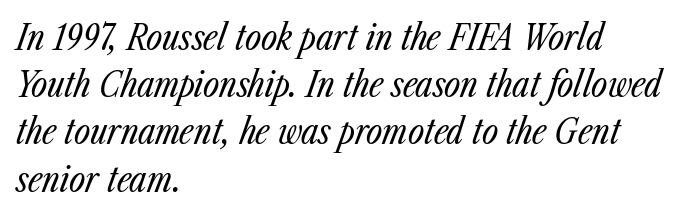
{"italic": "yes", "lean": "right", "slant_degrees": 23, "bold": "no", "weight": "regular", "width": "condensed", "stroke_contrast": "low", "x_height": "medium", "monospaced": "no", "underline": "no", "align": "left", "line_spacing": "normal", "line_spacing_ratio": 1.35, "letter_spacing": "normal", "letter_spacing_em": 0.0, "glyph_px": 35}
